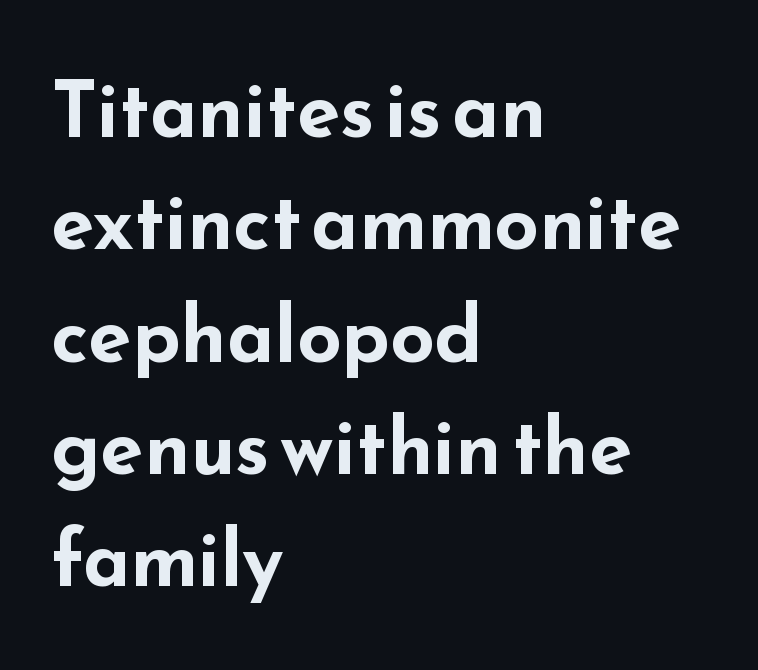
Q: Is the text bold? A: Yes.
Q: Is the text italic (slanted)? A: No, it is upright.
Q: Is the typeface a serif or a sans-serif typeface? A: Sans-serif.
Q: Is the text underlined? A: No.
Q: How is the paragraph aligned? A: Left-aligned.
Q: Is the spacing between letters normal or unusually wide? A: Normal.
Q: Is the spacing between lines tight, normal or loose? A: Normal.
Q: Width (condensed, normal, or wide)? A: Wide.
Q: Stroke contrast? A: Low.
Q: x-height? A: Small.
Q: Monospaced? A: No.
